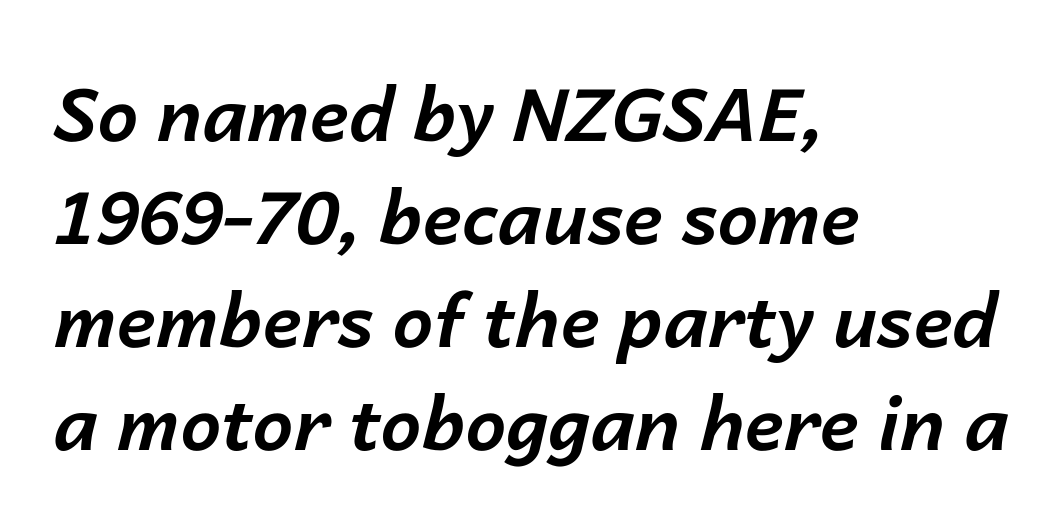
Summary of vertical rhythm: regular, with standard interline spacing. Any mark beneath the type? The region is blank. Does the copy run flush right? No — it runs flush left. The sample has been set heavy, in full bold. Observe the lean: these are italic letterforms. Is this a fixed-width face? No — the glyphs have proportional, varying widths.
